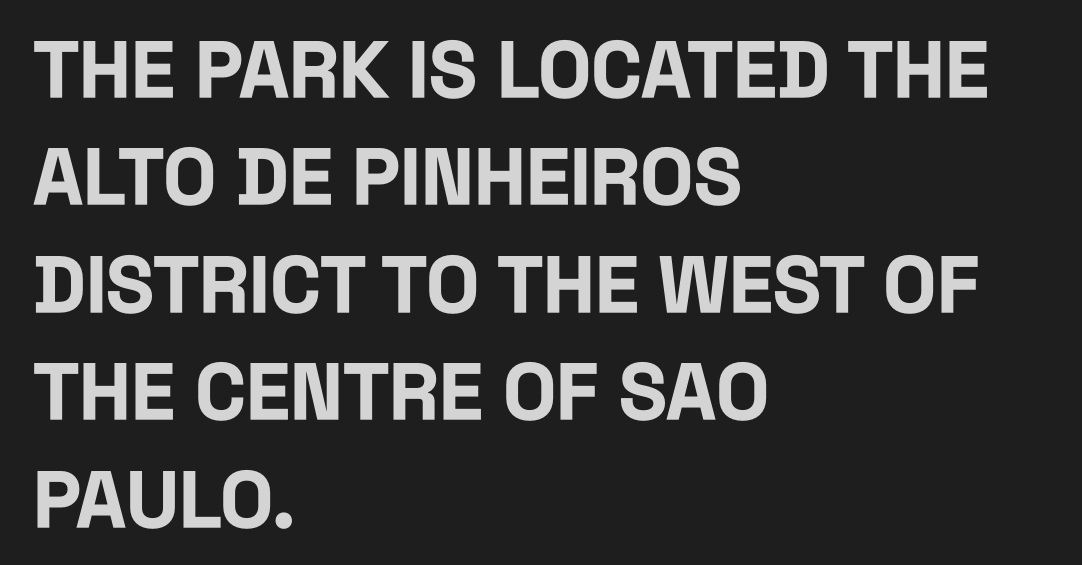
Q: Is the text bold? A: Yes.
Q: Is the text italic (slanted)? A: No, it is upright.
Q: Is the typeface a serif or a sans-serif typeface? A: Sans-serif.
Q: Is the text underlined? A: No.
Q: How is the paragraph aligned? A: Left-aligned.
Q: Is the spacing between letters normal or unusually wide? A: Normal.
Q: Is the spacing between lines tight, normal or loose? A: Normal.
Q: Width (condensed, normal, or wide)? A: Condensed.
Q: Stroke contrast? A: Low.
Q: x-height? A: Large.
Q: Monospaced? A: No.
